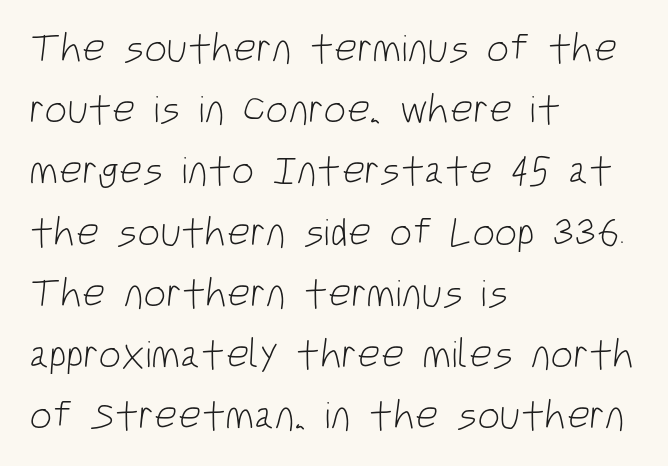
The image shows 40 px light, condensed sans-serif type; set left-aligned, normal line spacing (1.53x), normal letter spacing, not underlined; low stroke contrast and a large x-height.
